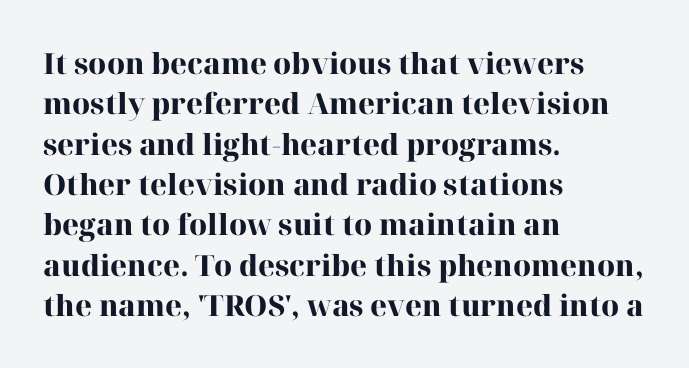
Q: Is the text bold? A: Yes.
Q: Is the text italic (slanted)? A: No, it is upright.
Q: Is the typeface a serif or a sans-serif typeface? A: Serif.
Q: Is the text underlined? A: No.
Q: How is the paragraph aligned? A: Left-aligned.
Q: Is the spacing between letters normal or unusually wide? A: Normal.
Q: Is the spacing between lines tight, normal or loose? A: Normal.
Q: Width (condensed, normal, or wide)? A: Normal.
Q: Stroke contrast? A: High.
Q: x-height? A: Medium.
Q: Monospaced? A: No.
